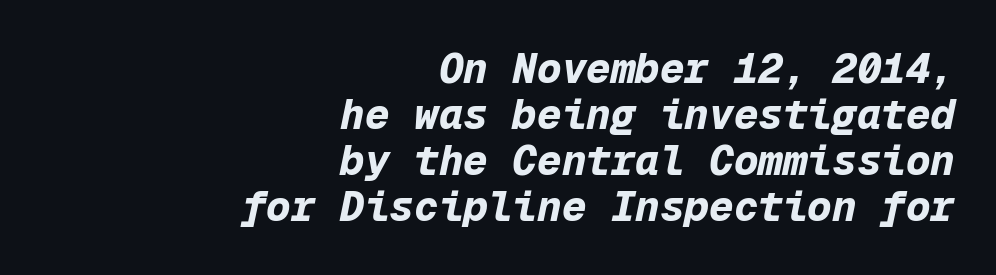
Q: Is the text bold? A: Yes.
Q: Is the text italic (slanted)? A: Yes, it leans right by about 12 degrees.
Q: Is the text underlined? A: No.
Q: How is the paragraph aligned? A: Right-aligned.
Q: Is the spacing between letters normal or unusually wide? A: Normal.
Q: Is the spacing between lines tight, normal or loose? A: Tight.
Q: Width (condensed, normal, or wide)? A: Normal.
Q: Stroke contrast? A: Low.
Q: x-height? A: Medium.
Q: Monospaced? A: Yes.
